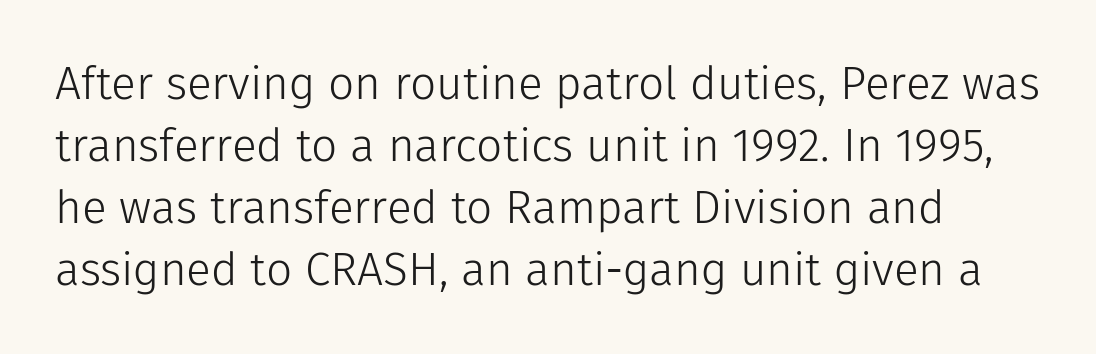
In terms of letterform style, serifs are entirely absent. You could call the tracking neutral — neither tight nor loose. Each row of text sits above clean, open space. It's the straight-up-and-down kind of type.
